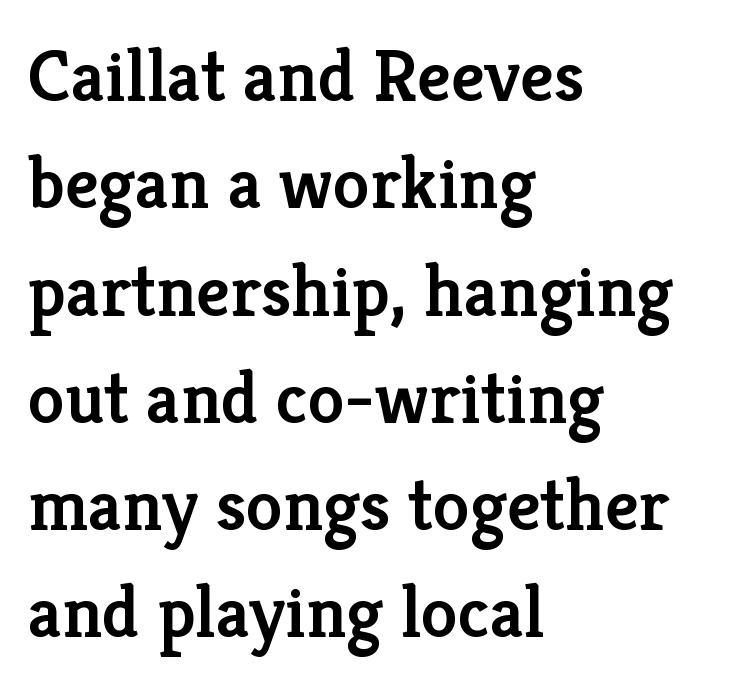
Notice how the stems are strictly vertical — no italics here. The passage shown is typed in a proportional face where columns would drift. A fair bit of extra ink — the face is semibold, not bold. The face used here is rendered with its standard letterfit. This rendering uses left alignment, leaving the right contour irregular. Summary of vertical rhythm: regular, with standard interline spacing.
